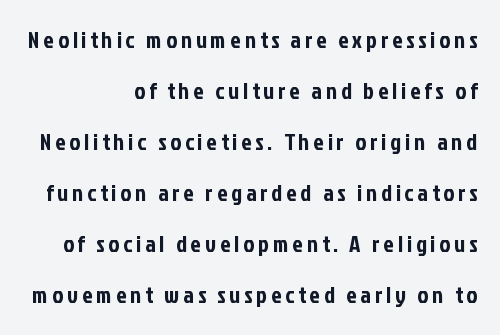
Rule under the text: the space is simply empty. You can tell it's not italic because the verticals are truly vertical. The rendering uses a large line-height, opening up the rows.
